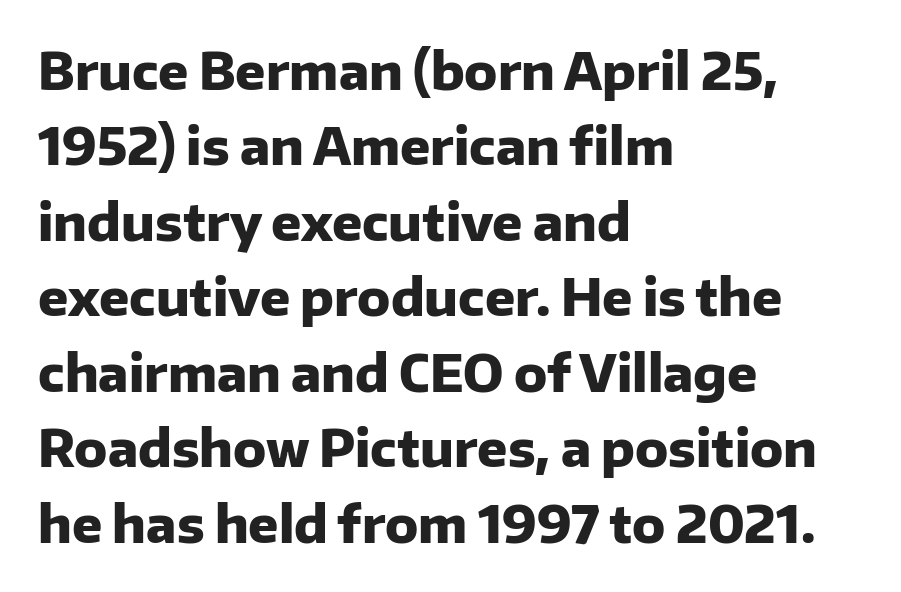
Q: Is the text bold? A: Yes.
Q: Is the text italic (slanted)? A: No, it is upright.
Q: Is the typeface a serif or a sans-serif typeface? A: Sans-serif.
Q: Is the text underlined? A: No.
Q: How is the paragraph aligned? A: Left-aligned.
Q: Is the spacing between letters normal or unusually wide? A: Normal.
Q: Is the spacing between lines tight, normal or loose? A: Normal.
Q: Width (condensed, normal, or wide)? A: Normal.
Q: Stroke contrast? A: Low.
Q: x-height? A: Medium.
Q: Monospaced? A: No.
